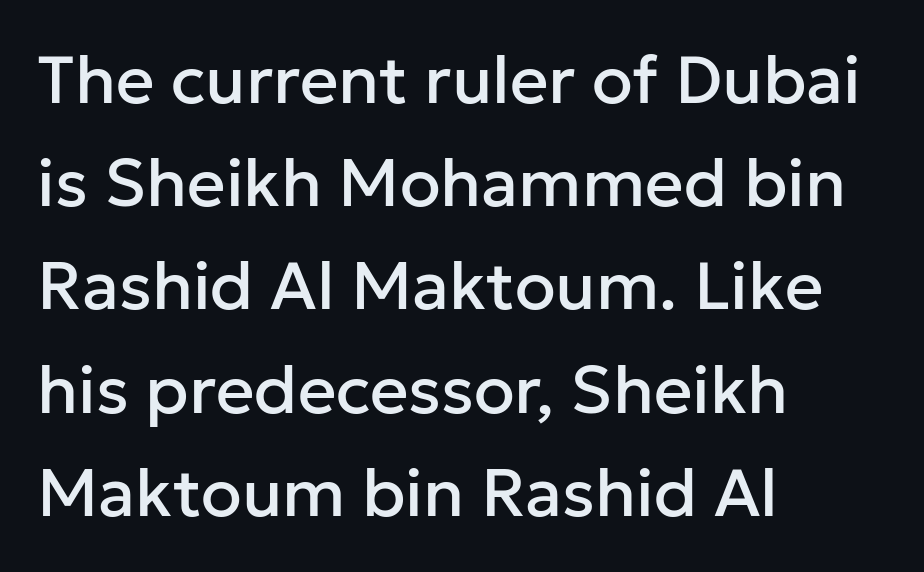
{"serif": "no", "italic": "no", "width": "normal", "stroke_contrast": "low", "x_height": "medium", "monospaced": "no", "underline": "no", "align": "left", "line_spacing": "normal", "line_spacing_ratio": 1.54, "letter_spacing": "normal", "letter_spacing_em": 0.0, "glyph_px": 67}
